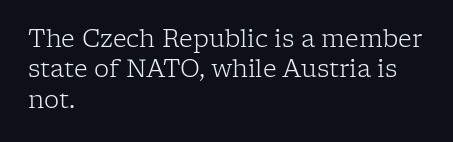
Q: Is the text bold? A: No.
Q: Is the text italic (slanted)? A: No, it is upright.
Q: Is the text underlined? A: No.
Q: How is the paragraph aligned? A: Left-aligned.
Q: Is the spacing between letters normal or unusually wide? A: Normal.
Q: Is the spacing between lines tight, normal or loose? A: Normal.
